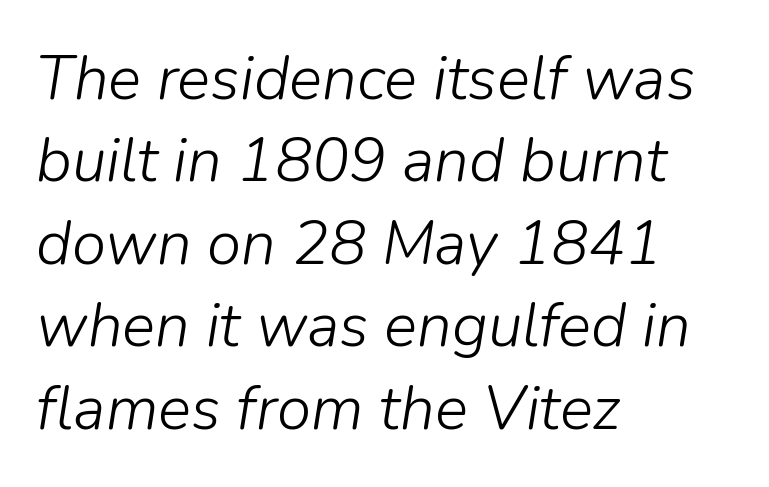
{"italic": "yes", "lean": "right", "slant_degrees": 9, "bold": "no", "weight": "light", "width": "normal", "stroke_contrast": "low", "x_height": "medium", "monospaced": "no", "underline": "no", "align": "left", "line_spacing": "normal", "line_spacing_ratio": 1.33, "letter_spacing": "normal", "letter_spacing_em": 0.0, "glyph_px": 62}
